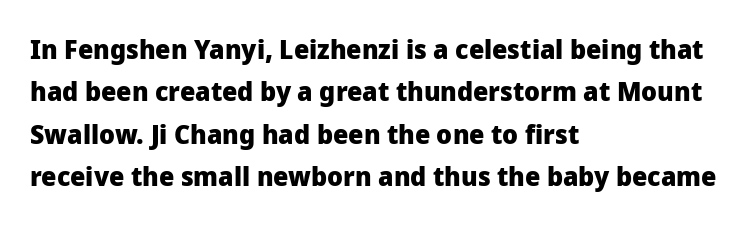
The axis of the letterforms is exactly vertical. The passage is arranged the way most books set body copy — flush left. Beneath every word, the page is bare. Summary of weight: heavy, a full bold. In terms of leading, this rendering sits right in the middle.
